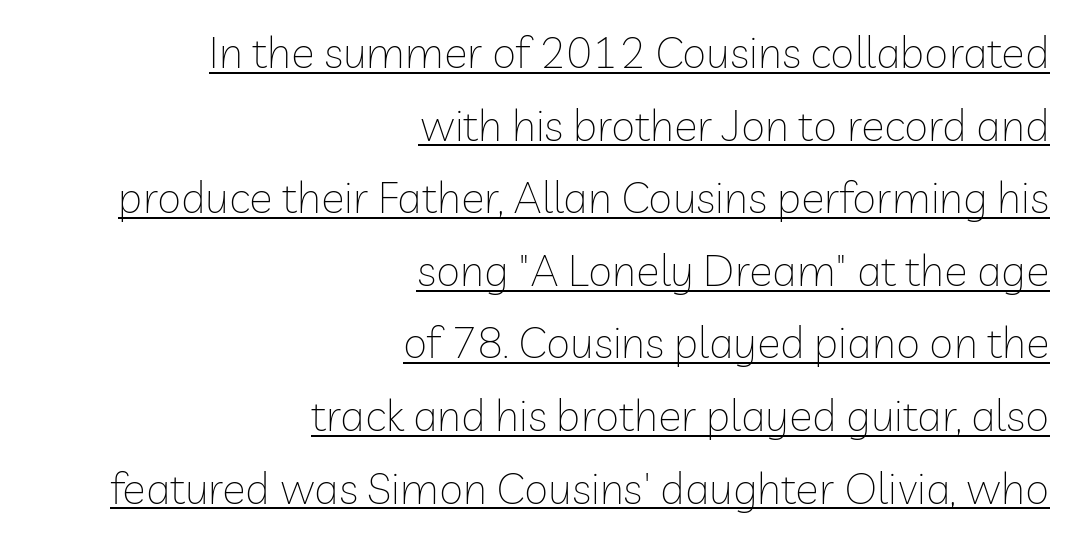
Think of a printed novel: that variable character pitch is what you see here. These lines stack with their right ends in a neat column. Italic? Not at all — the glyphs are vertical. In terms of leading, this rendering sits right in the middle. Compared with undecorated copy, this sample adds a rule below the words. There is no visible air inserted between adjacent glyphs.
